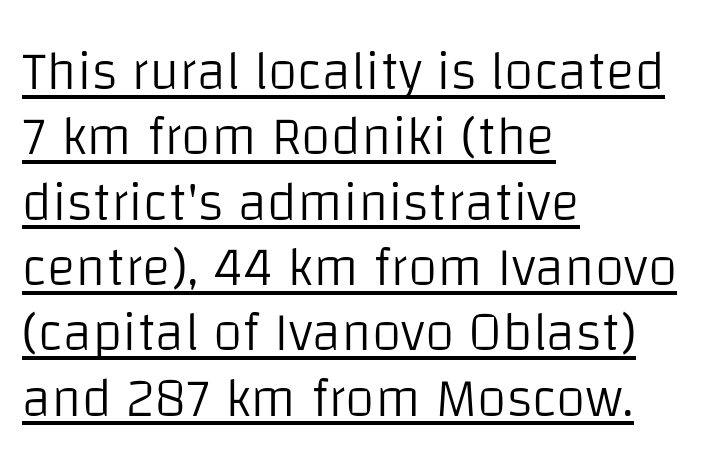
The image shows 54 px light sans-serif type, upright; set left-aligned, line spacing 1.21x, normal letter spacing, underlined; low stroke contrast and a large x-height.
